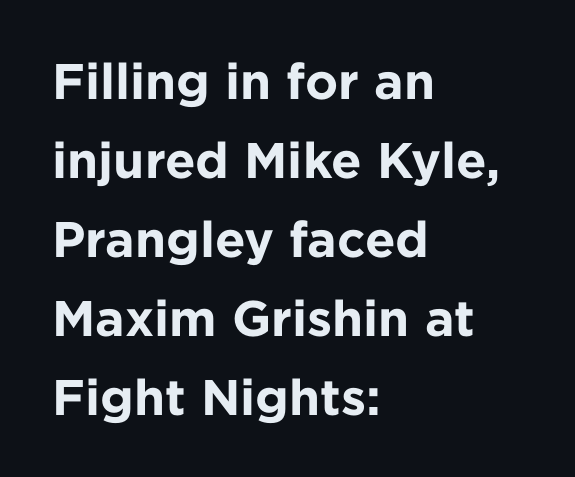
{"serif": "no", "italic": "no", "bold": "yes", "weight": "bold", "width": "normal", "stroke_contrast": "low", "x_height": "medium", "monospaced": "no", "underline": "no", "align": "left", "line_spacing": "normal", "line_spacing_ratio": 1.58, "letter_spacing": "normal", "letter_spacing_em": 0.0, "glyph_px": 50}
